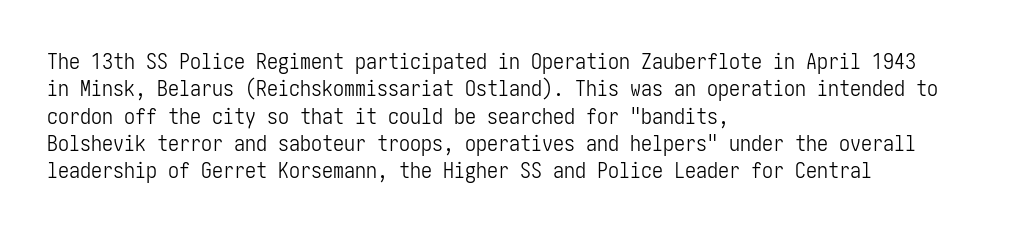
The image shows 22 px text type, upright; set left-aligned, line spacing 1.24x, normal letter spacing, not underlined.
